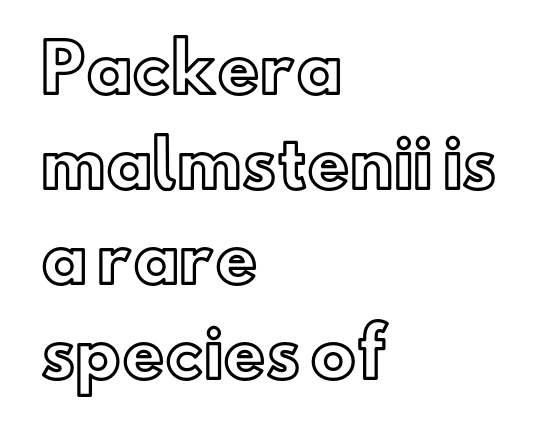
Nobody drew a line under any word here. Character widths vary here, with narrow letters taking less room than wide ones. Baseline-to-baseline distance is the conventional proportion of letter height. A roman cut, with each character standing at attention. Short and long lines alike share a common starting point at left. Tracking here is standard; glyphs follow each other at the usual distance.
